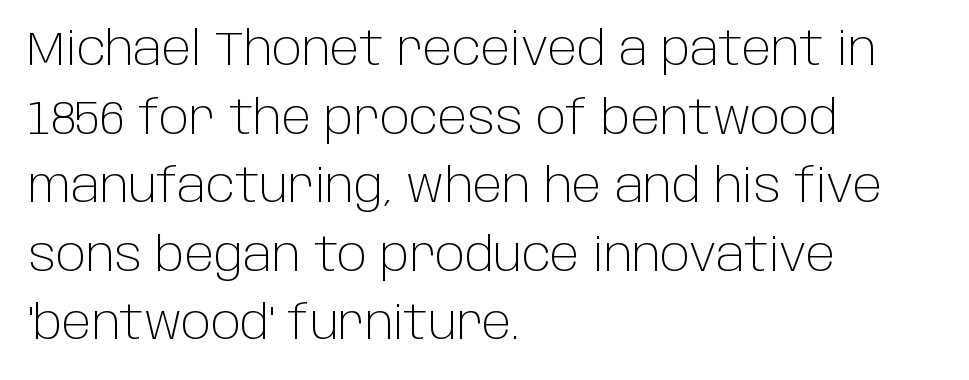
Anything drawn beneath the words? Only blank space. These lines are set flush left with a ragged right edge. Observe the absence of serifs on each vertical stroke in this sample. These lines are rendered in a variable-pitch font. This sample uses an upright cut, with every glyph sitting square on the baseline.
